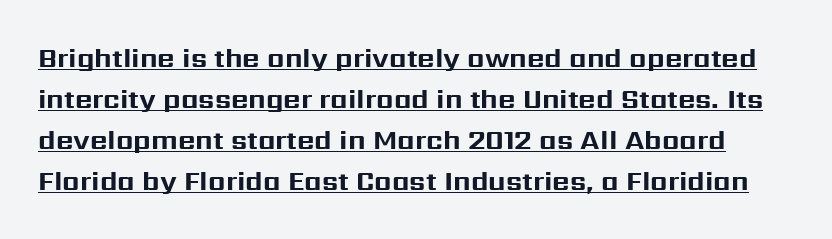
The image shows 27 px bold type, upright; set normal line spacing (1.52x), normal letter spacing, underlined.
